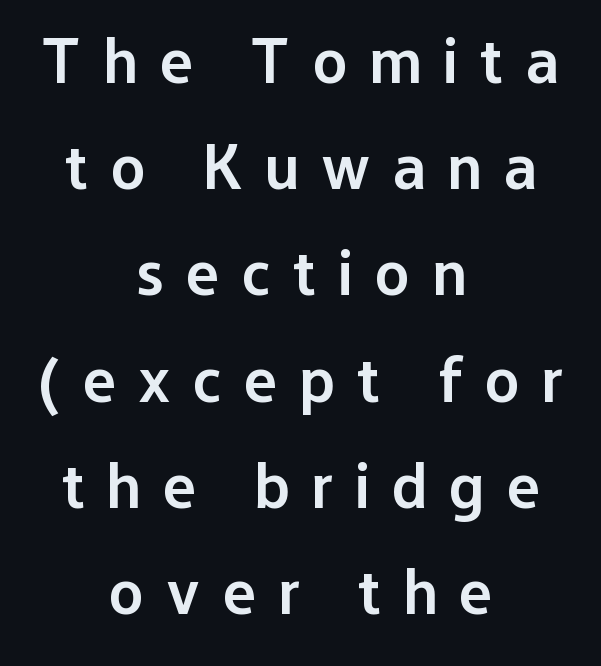
Q: Is the text bold? A: Semi-bold.
Q: Is the text italic (slanted)? A: No, it is upright.
Q: Is the typeface a serif or a sans-serif typeface? A: Sans-serif.
Q: Is the text underlined? A: No.
Q: How is the paragraph aligned? A: Centered.
Q: Is the spacing between letters normal or unusually wide? A: Unusually wide.
Q: Is the spacing between lines tight, normal or loose? A: Normal.
Q: Width (condensed, normal, or wide)? A: Normal.
Q: Stroke contrast? A: Low.
Q: x-height? A: Medium.
Q: Monospaced? A: No.
